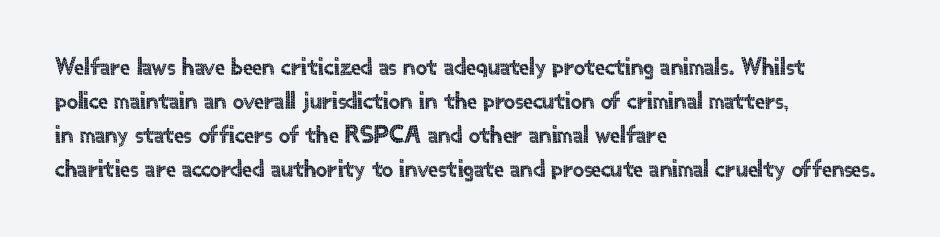
{"italic": "no", "underline": "no", "align": "left", "line_spacing": "normal", "line_spacing_ratio": 1.36, "letter_spacing": "normal", "letter_spacing_em": 0.0, "glyph_px": 25}
